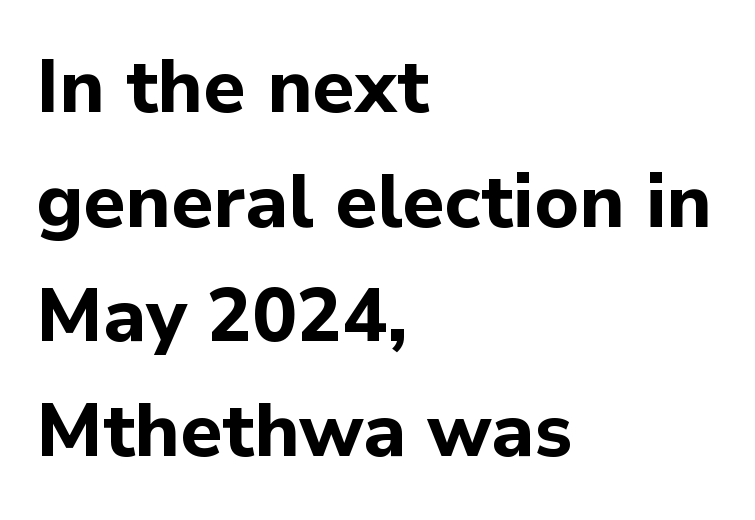
The face used here has the dense, thick strokes of a bold. Every character sits straight up, as roman type does. Successive baselines arrive at the customary interval. These lines are rendered in a variable-pitch font.
